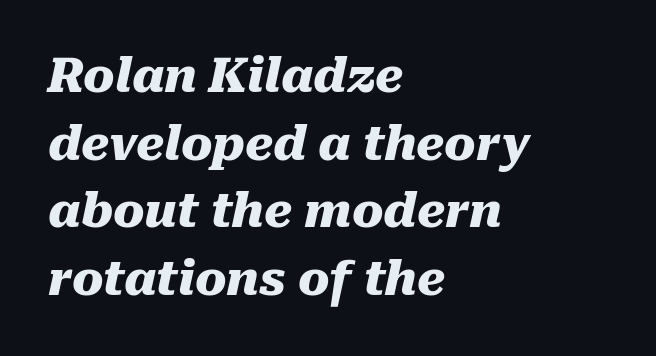
{"italic": "yes", "lean": "right", "slant_degrees": 10, "bold": "yes", "weight": "heavy", "width": "normal", "stroke_contrast": "medium", "x_height": "medium", "monospaced": "no", "underline": "no", "align": "left", "line_spacing": "normal", "line_spacing_ratio": 1.44, "letter_spacing": "normal", "letter_spacing_em": 0.0, "glyph_px": 47}
